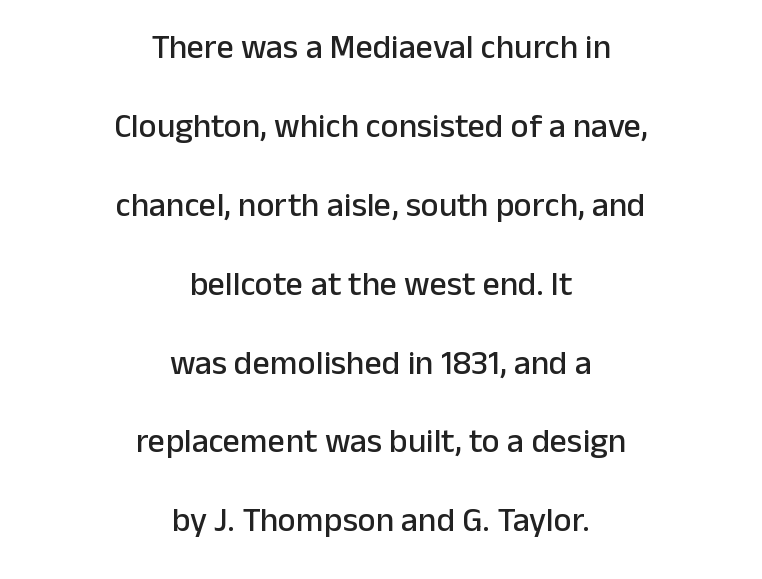
Q: Is the text italic (slanted)? A: No, it is upright.
Q: Is the typeface a serif or a sans-serif typeface? A: Sans-serif.
Q: Is the text underlined? A: No.
Q: How is the paragraph aligned? A: Centered.
Q: Is the spacing between letters normal or unusually wide? A: Normal.
Q: Is the spacing between lines tight, normal or loose? A: Loose.
Q: Width (condensed, normal, or wide)? A: Normal.
Q: Stroke contrast? A: Low.
Q: x-height? A: Medium.
Q: Monospaced? A: No.
